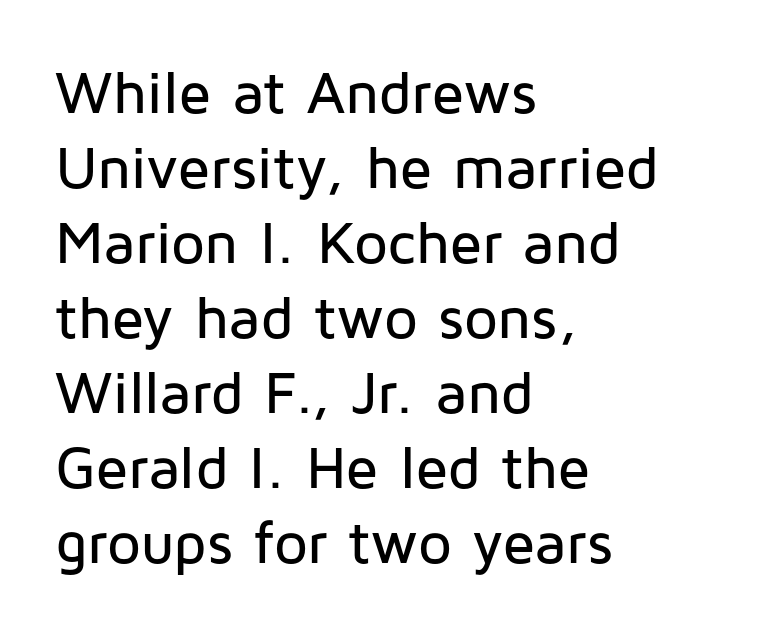
Q: Is the text italic (slanted)? A: No, it is upright.
Q: Is the typeface a serif or a sans-serif typeface? A: Sans-serif.
Q: Is the text underlined? A: No.
Q: How is the paragraph aligned? A: Left-aligned.
Q: Is the spacing between letters normal or unusually wide? A: Normal.
Q: Is the spacing between lines tight, normal or loose? A: Normal.
Q: Width (condensed, normal, or wide)? A: Normal.
Q: Stroke contrast? A: Low.
Q: x-height? A: Medium.
Q: Monospaced? A: No.
